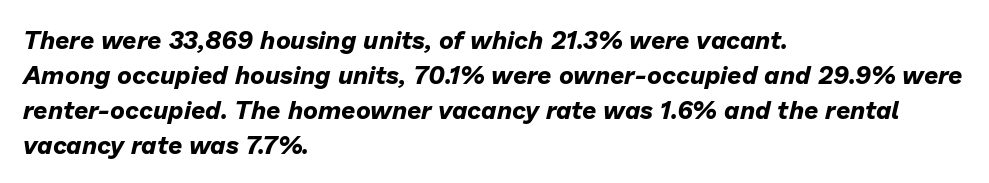
{"italic": "yes", "lean": "right", "slant_degrees": 13, "bold": "yes", "underline": "no", "align": "left", "line_spacing": "normal", "line_spacing_ratio": 1.4, "letter_spacing": "normal", "letter_spacing_em": 0.0, "glyph_px": 25}
